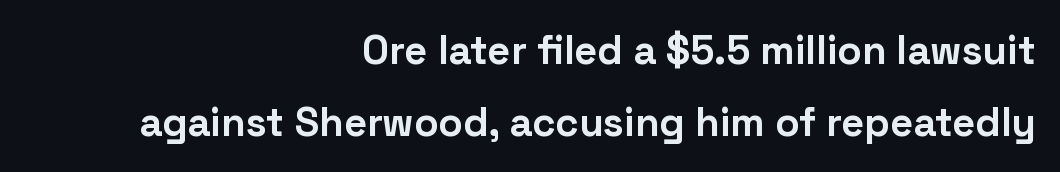
{"serif": "no", "italic": "no", "bold": "yes", "weight": "bold", "width": "normal", "stroke_contrast": "low", "x_height": "medium", "monospaced": "no", "underline": "no", "align": "right", "line_spacing_ratio": 1.8, "letter_spacing": "normal", "letter_spacing_em": 0.0, "glyph_px": 40}
